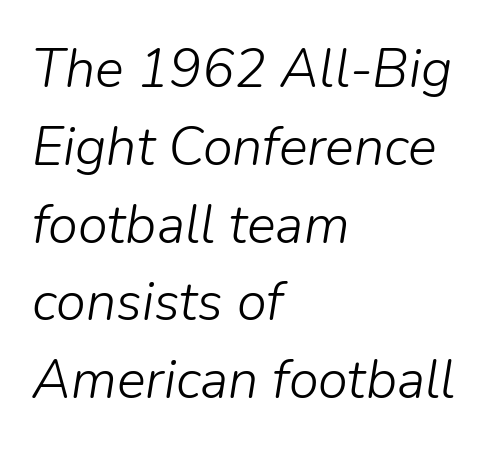
Q: Is the text bold? A: No.
Q: Is the text italic (slanted)? A: Yes, it leans right by about 9 degrees.
Q: Is the text underlined? A: No.
Q: How is the paragraph aligned? A: Left-aligned.
Q: Is the spacing between letters normal or unusually wide? A: Normal.
Q: Is the spacing between lines tight, normal or loose? A: Normal.
Q: Width (condensed, normal, or wide)? A: Normal.
Q: Stroke contrast? A: Low.
Q: x-height? A: Medium.
Q: Monospaced? A: No.
